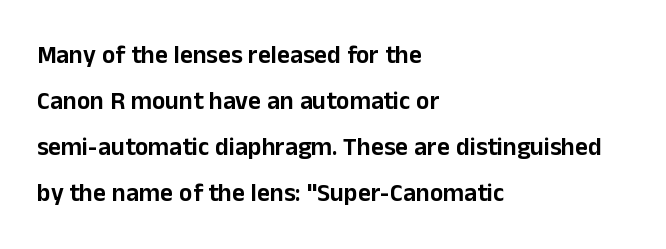
The image shows 25 px text type, upright; set left-aligned, line spacing 1.84x, normal letter spacing, not underlined.
